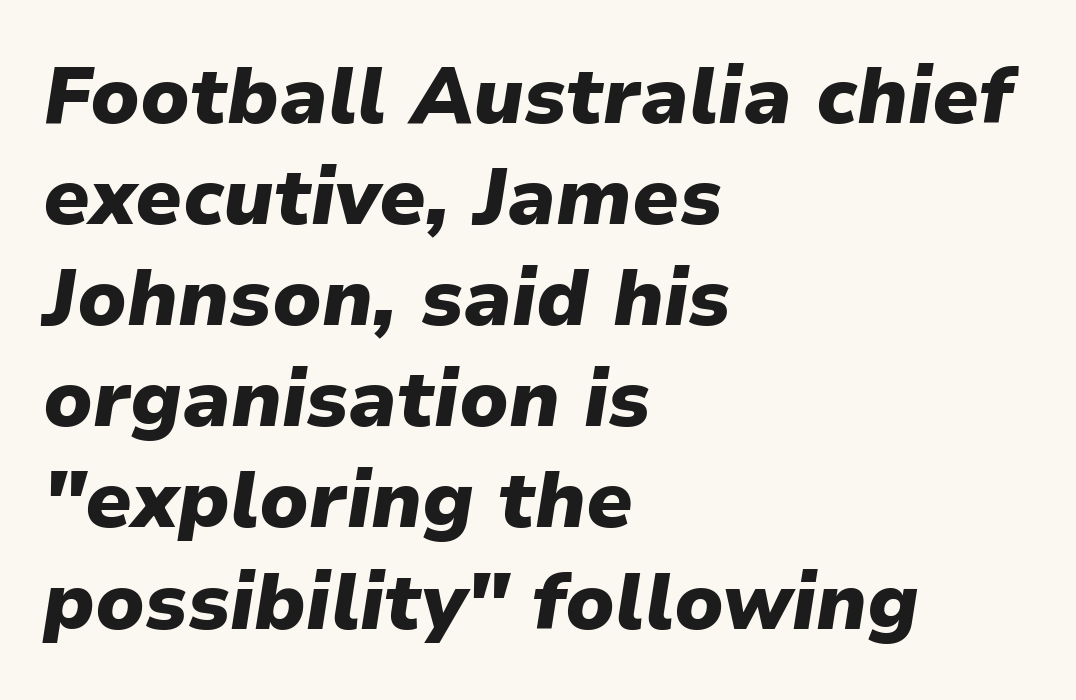
The tracking reads as untouched default to a designer's eye. Quick note: interline space is typical. As a designer I'd log this as weight 700, bold. You can tell it's italic because the verticals aren't actually vertical. Think of a printed novel: that variable character pitch is what you see here. Line beginnings align vertically; line endings do not.
